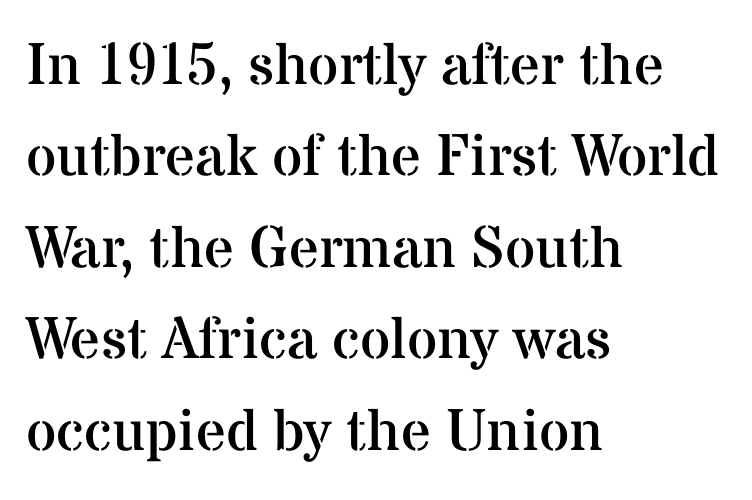
Each letter keeps its own natural width here, so spacing adapts to shape. When letters stand straight like this, we call the style roman or upright. Summary of weight: not heavy and not bold. Look at the tracking — it's just the regular setting, nothing added.
